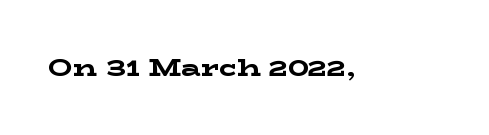
{"italic": "no", "bold": "yes", "underline": "no", "letter_spacing": "normal", "letter_spacing_em": 0.0, "glyph_px": 24}
